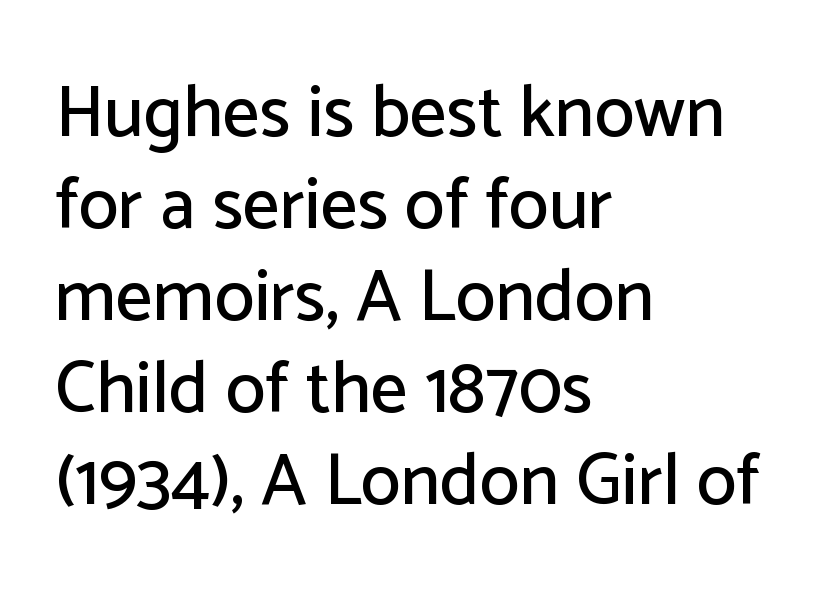
The image shows 73 px sans-serif type, upright; set left-aligned, normal line spacing (1.26x), normal letter spacing, not underlined; low stroke contrast and a medium x-height.
